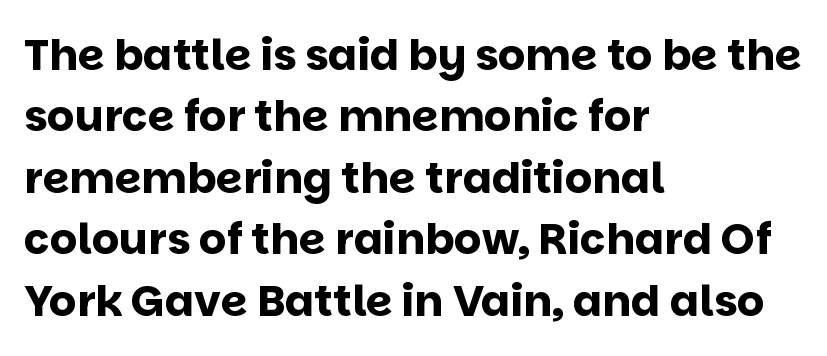
Q: Is the text bold? A: Yes.
Q: Is the text italic (slanted)? A: No, it is upright.
Q: Is the typeface a serif or a sans-serif typeface? A: Sans-serif.
Q: Is the text underlined? A: No.
Q: How is the paragraph aligned? A: Left-aligned.
Q: Is the spacing between letters normal or unusually wide? A: Normal.
Q: Is the spacing between lines tight, normal or loose? A: Normal.
Q: Width (condensed, normal, or wide)? A: Normal.
Q: Stroke contrast? A: Low.
Q: x-height? A: Large.
Q: Monospaced? A: No.
